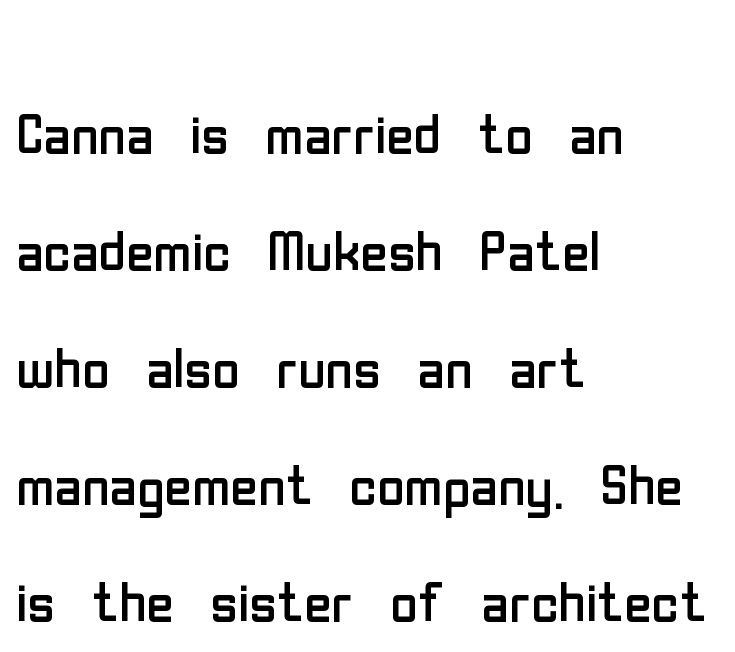
Character widths vary here, with narrow letters taking less room than wide ones. These lines stack with their left ends in a neat column. Posture: upright roman. Letterform terminals end flat and unadorned throughout the passage. Summary of weight: not heavy and not bold. Nothing unusual about the tracking: characters are spaced as the font intends.
